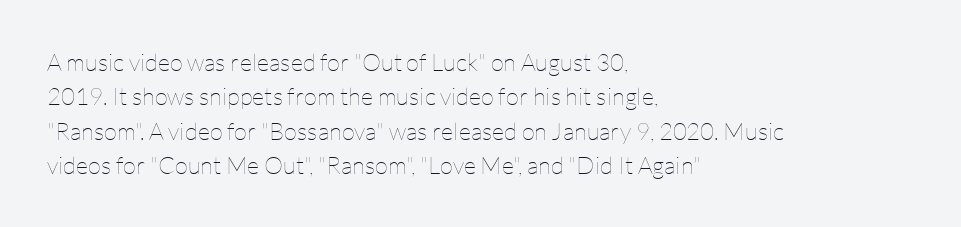
Vertical stems look standard width or narrower in stroke. Default kerning and tracking; the words read as compact shapes. These lines are set flush left with a ragged right edge. The baseline area is clear.
